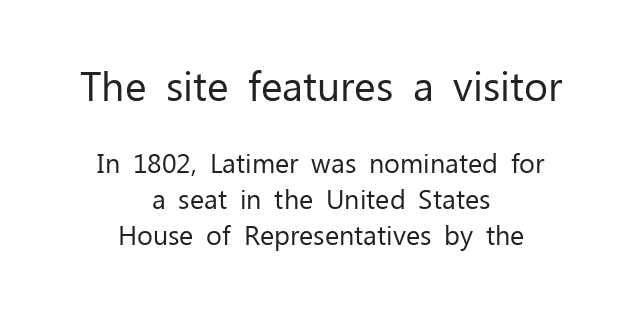
A light-to-regular cut is what we see here. Letter spacing: default. This sample keeps an unexceptional amount of space between lines. In this sample the first text group is rendered at the bigger scale. Where is the straight margin? There isn't one; the lines are centered. Posture: straight, roman, zero tilt.
